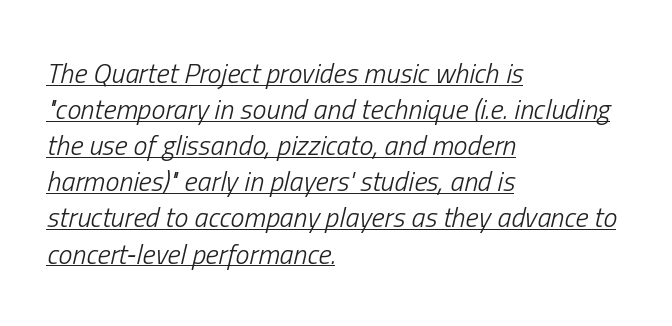
The image shows 28 px light, condensed type, italic (leaning right); set left-aligned, normal line spacing (1.29x), normal letter spacing, underlined; low stroke contrast and a medium x-height.
